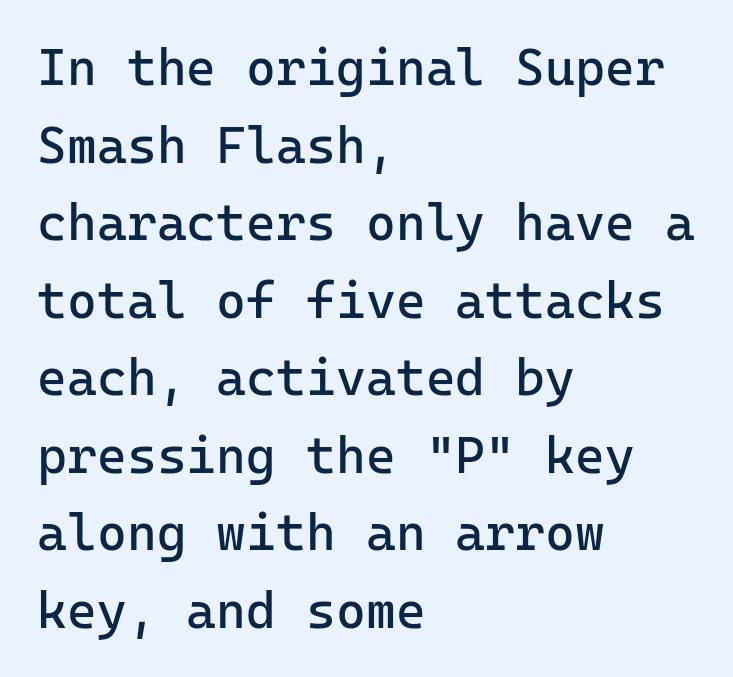
The image shows 51 px regular-weight sans-serif type, upright, monospaced; set left-aligned, normal line spacing (1.52x), normal letter spacing, not underlined; low stroke contrast and a medium x-height.
